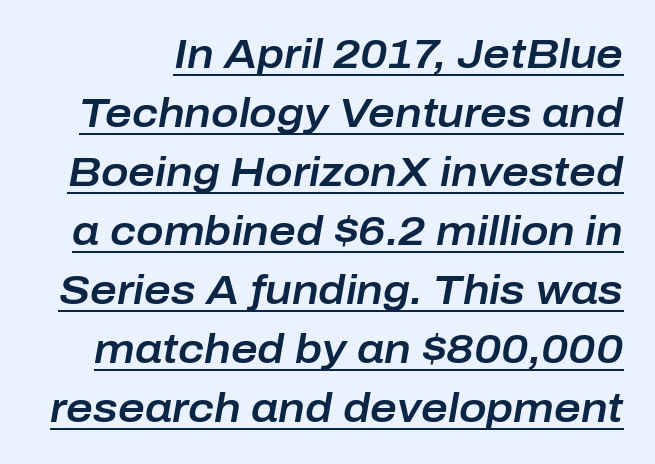
Q: Is the text italic (slanted)? A: Yes, it leans right by about 10 degrees.
Q: Is the text underlined? A: Yes.
Q: Is the spacing between letters normal or unusually wide? A: Normal.
Q: Is the spacing between lines tight, normal or loose? A: Normal.
Q: Width (condensed, normal, or wide)? A: Normal.
Q: Stroke contrast? A: Low.
Q: x-height? A: Medium.
Q: Monospaced? A: No.
